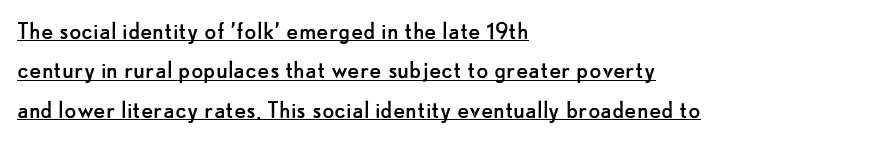
{"serif": "no", "italic": "no", "bold": "no", "weight": "regular", "width": "normal", "stroke_contrast": "low", "x_height": "small", "monospaced": "no", "underline": "yes", "align": "left", "line_spacing": "normal", "line_spacing_ratio": 1.41, "letter_spacing": "normal", "letter_spacing_em": 0.0, "glyph_px": 28}
